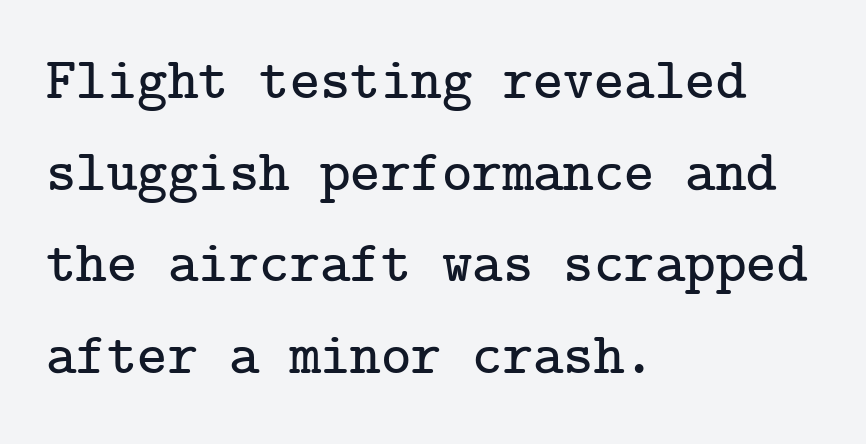
Q: Is the text italic (slanted)? A: No, it is upright.
Q: Is the typeface a serif or a sans-serif typeface? A: Serif.
Q: Is the text underlined? A: No.
Q: How is the paragraph aligned? A: Left-aligned.
Q: Is the spacing between letters normal or unusually wide? A: Normal.
Q: Is the spacing between lines tight, normal or loose? A: Normal.
Q: Width (condensed, normal, or wide)? A: Normal.
Q: Stroke contrast? A: Low.
Q: x-height? A: Medium.
